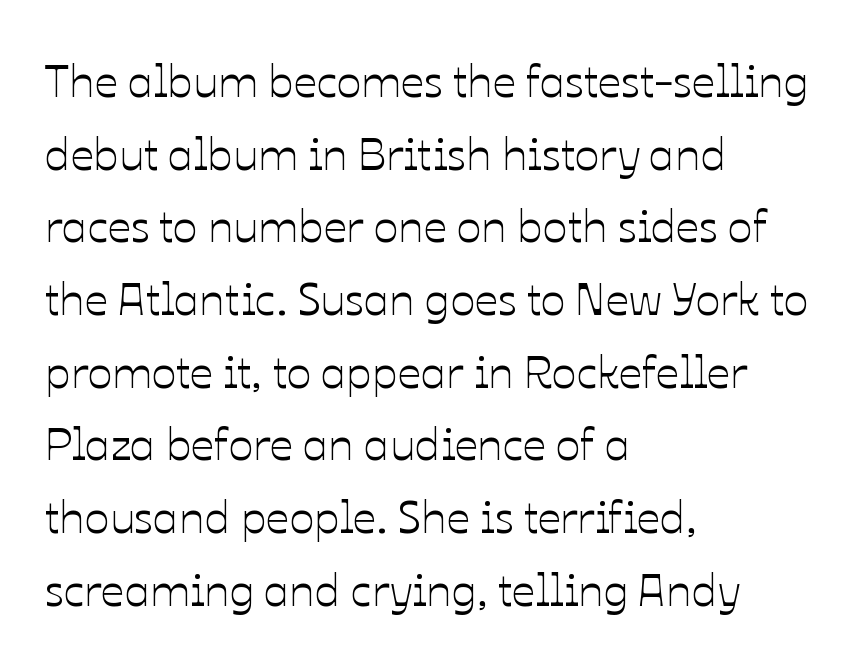
{"italic": "no", "width": "normal", "stroke_contrast": "low", "x_height": "medium", "monospaced": "no", "underline": "no", "align": "left", "line_spacing": "normal", "line_spacing_ratio": 1.58, "letter_spacing": "normal", "letter_spacing_em": 0.0, "glyph_px": 46}
